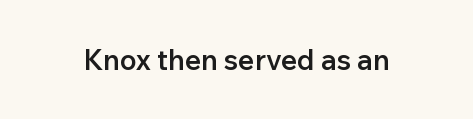
{"serif": "no", "italic": "no", "bold": "semi", "weight": "semibold", "width": "normal", "stroke_contrast": "low", "x_height": "medium", "monospaced": "no", "underline": "no", "letter_spacing": "normal", "letter_spacing_em": 0.0, "glyph_px": 28}
